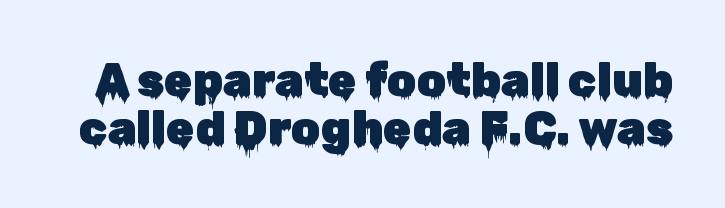
{"serif": "no", "italic": "no", "width": "normal", "stroke_contrast": "low", "x_height": "medium", "monospaced": "no", "underline": "no", "line_spacing": "tight", "line_spacing_ratio": 1.04, "letter_spacing": "normal", "letter_spacing_em": 0.0, "glyph_px": 46}
